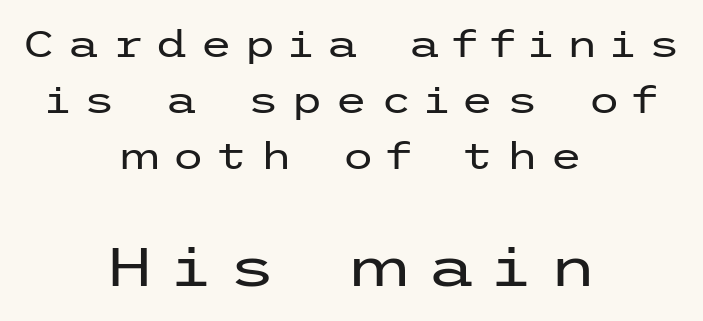
The image shows 55 px regular-weight, wide sans-serif type, upright; set centered, normal line spacing (1.51x), unusually wide letter spacing (+0.32 em), not underlined; the second (bottom) block is 1.49x larger; low stroke contrast and a medium x-height.
